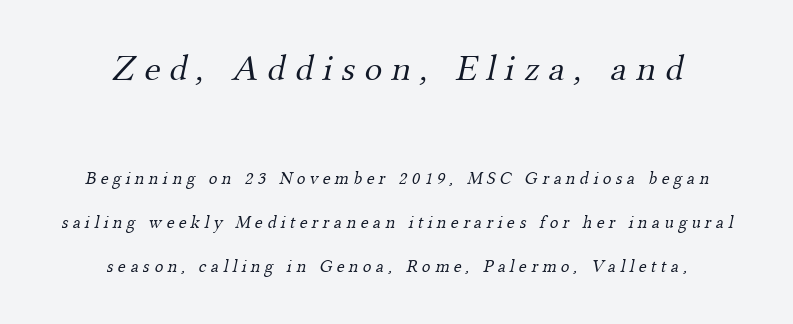
The image shows 37 px light serif type; set centered, loose line spacing (2.46x), unusually wide letter spacing (+0.25 em), not underlined; the first (top) block is 2.06x larger; medium stroke contrast and a small x-height.
